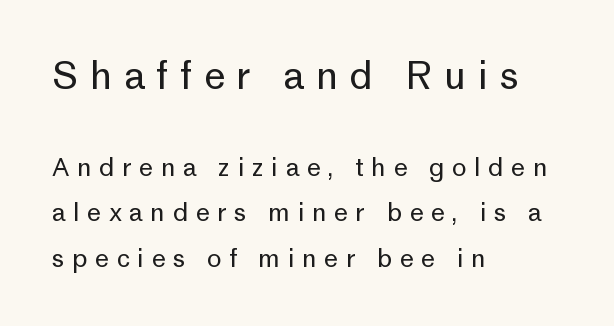
Each letter keeps its own natural width here, so spacing adapts to shape. Size contrast runs from large at the top to small at the bottom. A sans-serif font was chosen for this passage. Is there any slant? The stems are plumb. The rendering anchors every line to the left-hand side. The foot of each line stays bare and open.
